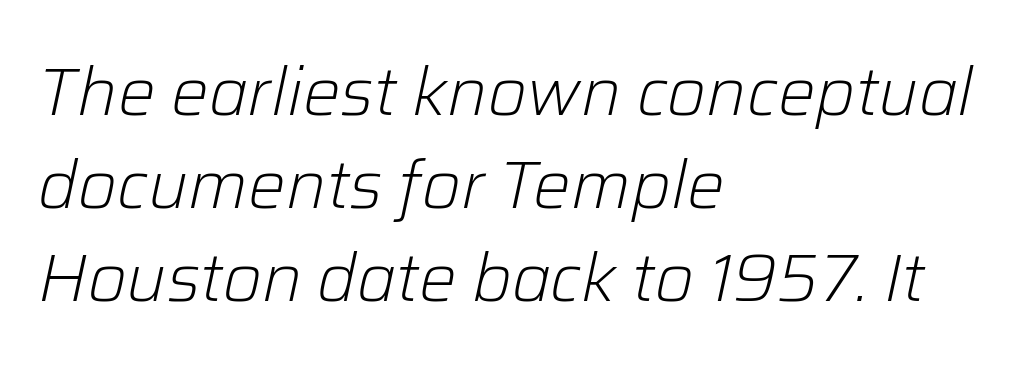
Q: Is the text bold? A: No.
Q: Is the text italic (slanted)? A: Yes, it leans right by about 12 degrees.
Q: Is the text underlined? A: No.
Q: How is the paragraph aligned? A: Left-aligned.
Q: Is the spacing between letters normal or unusually wide? A: Normal.
Q: Is the spacing between lines tight, normal or loose? A: Normal.
Q: Width (condensed, normal, or wide)? A: Normal.
Q: Stroke contrast? A: Low.
Q: x-height? A: Medium.
Q: Monospaced? A: No.
